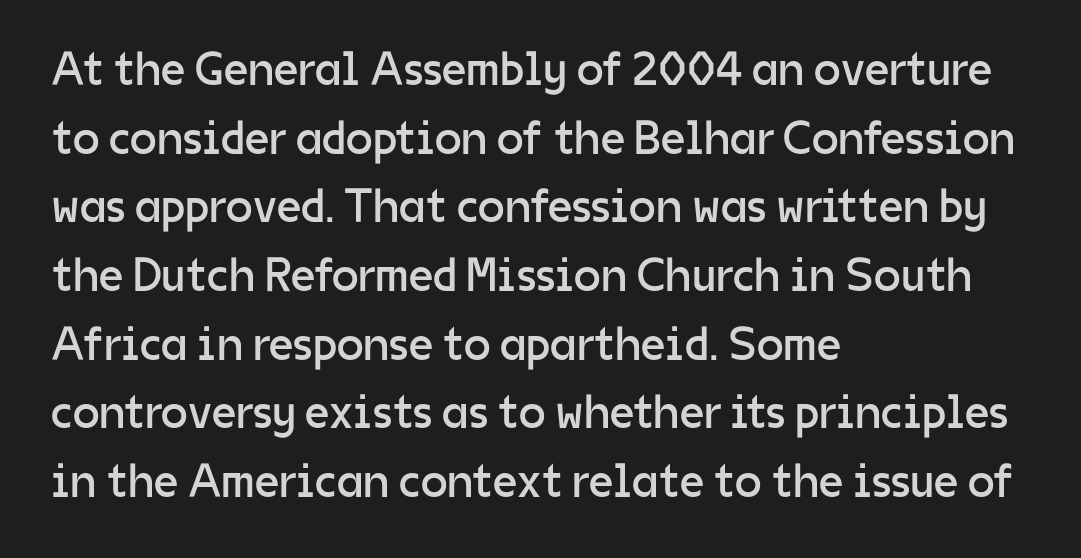
The image shows 48 px regular-weight sans-serif type, upright; set left-aligned, normal line spacing (1.43x), normal letter spacing, not underlined; low stroke contrast and a medium x-height.
